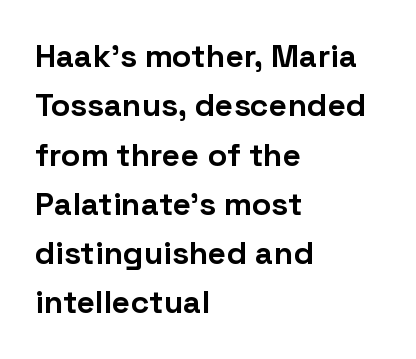
The image shows 32 px bold sans-serif type, upright; set left-aligned, normal line spacing (1.54x), normal letter spacing, not underlined; low stroke contrast and a medium x-height.
